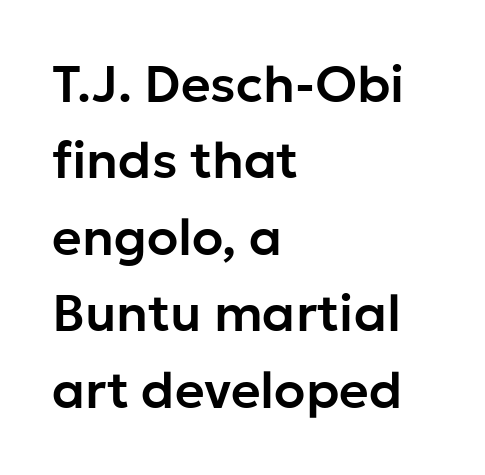
Q: Is the text italic (slanted)? A: No, it is upright.
Q: Is the typeface a serif or a sans-serif typeface? A: Sans-serif.
Q: Is the text underlined? A: No.
Q: How is the paragraph aligned? A: Left-aligned.
Q: Is the spacing between letters normal or unusually wide? A: Normal.
Q: Is the spacing between lines tight, normal or loose? A: Normal.
Q: Width (condensed, normal, or wide)? A: Normal.
Q: Stroke contrast? A: Low.
Q: x-height? A: Medium.
Q: Monospaced? A: No.
